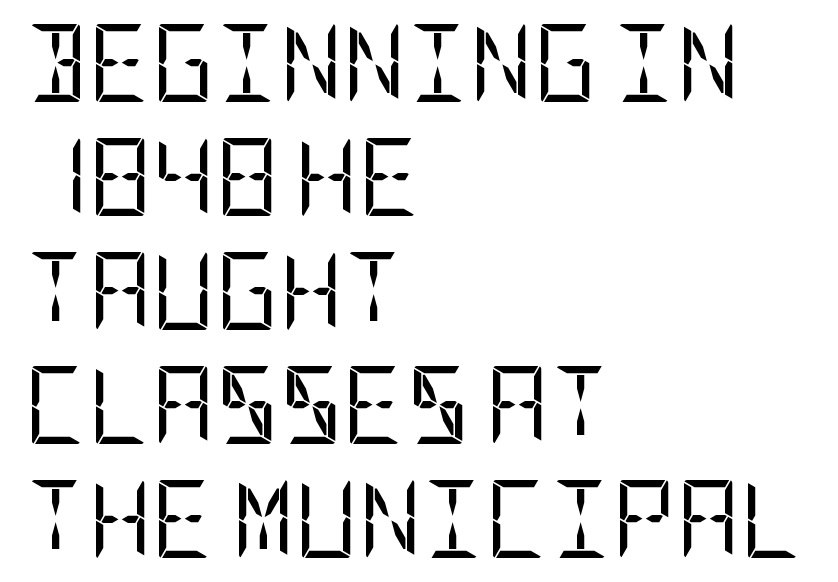
The image shows 78 px regular-weight, condensed sans-serif type, upright; set left-aligned, normal line spacing (1.46x), normal letter spacing, not underlined; low stroke contrast and a large x-height.
